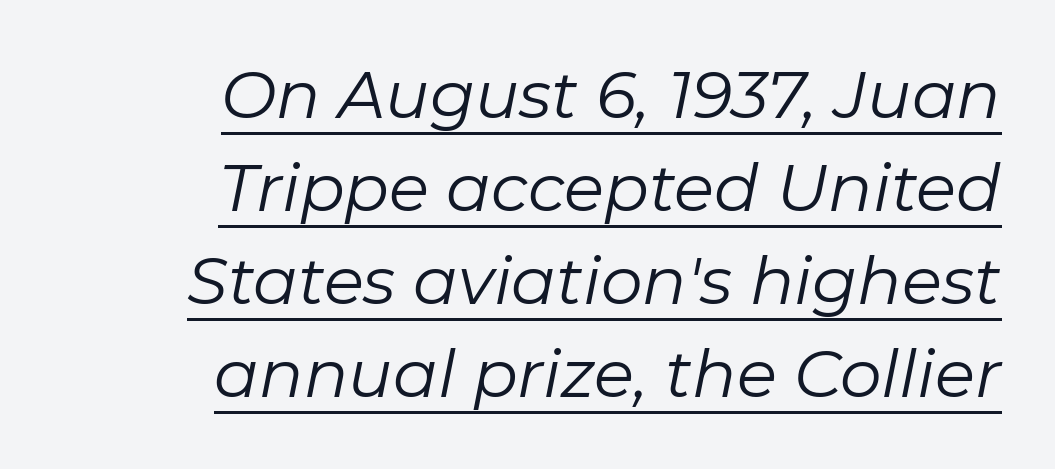
Descenders here cross a horizontal rule under the line. Line endings align vertically; line beginnings do not. Think standard paragraph weight, or any step lighter than that. One glance says typical: line gaps are just what's usual.
